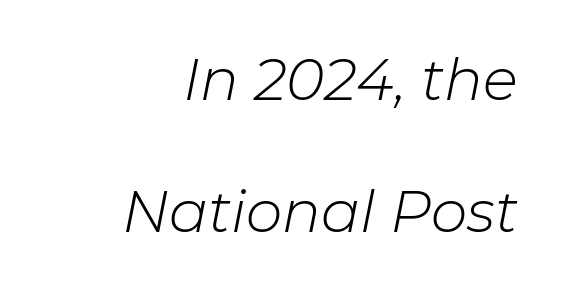
The image shows 58 px light type, italic (leaning right); set right-aligned, loose line spacing (2.28x), normal letter spacing, not underlined; low stroke contrast and a medium x-height.
